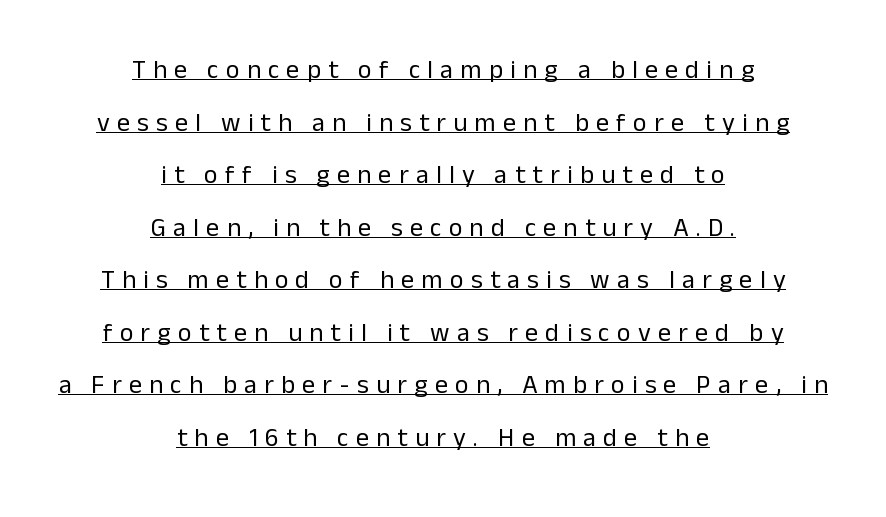
{"italic": "no", "bold": "no", "underline": "yes", "align": "center", "line_spacing": "loose", "line_spacing_ratio": 2.02, "letter_spacing": "wide", "letter_spacing_em": 0.28, "glyph_px": 26}
